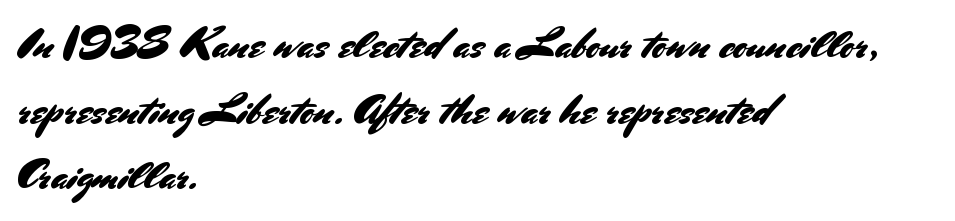
{"serif": "no", "width": "normal", "stroke_contrast": "medium", "x_height": "small", "monospaced": "no", "underline": "no", "align": "left", "line_spacing": "normal", "line_spacing_ratio": 1.56, "letter_spacing": "normal", "letter_spacing_em": 0.0, "glyph_px": 42}
